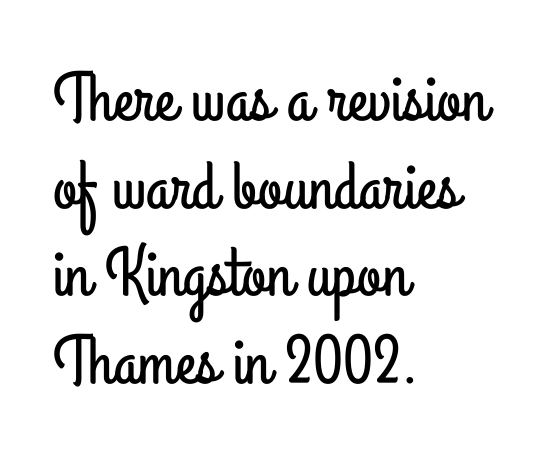
Q: Is the text italic (slanted)? A: No, it is upright.
Q: Is the typeface a serif or a sans-serif typeface? A: Sans-serif.
Q: Is the text underlined? A: No.
Q: How is the paragraph aligned? A: Left-aligned.
Q: Is the spacing between letters normal or unusually wide? A: Normal.
Q: Is the spacing between lines tight, normal or loose? A: Normal.
Q: Width (condensed, normal, or wide)? A: Condensed.
Q: Stroke contrast? A: Low.
Q: x-height? A: Small.
Q: Monospaced? A: No.
